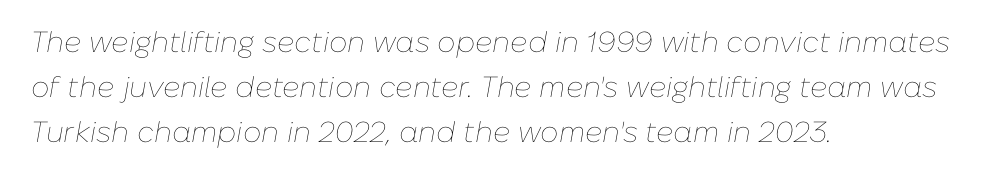
Does extra space separate the letters? No, they use regular spacing. Whoever set this chose a conventional vertical rhythm. Which margin do the lines hug? The left one — the right edge is uneven. Designer's note — italics engaged. No chunkiness to these letters — they're not bold. The letters advance in unequal steps, a hallmark of proportional type.
